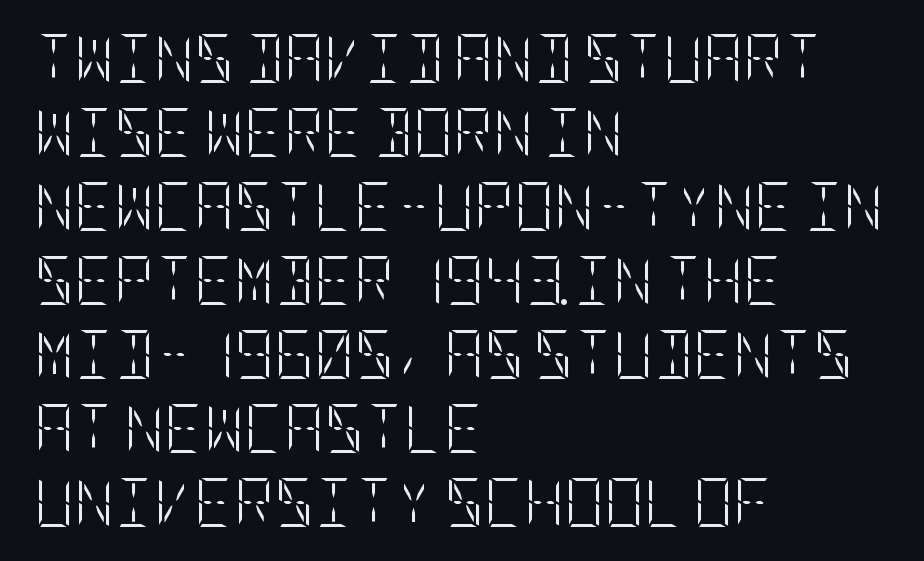
Q: Is the text bold? A: No.
Q: Is the text italic (slanted)? A: No, it is upright.
Q: Is the text underlined? A: No.
Q: How is the paragraph aligned? A: Left-aligned.
Q: Is the spacing between letters normal or unusually wide? A: Normal.
Q: Is the spacing between lines tight, normal or loose? A: Normal.
Q: Width (condensed, normal, or wide)? A: Condensed.
Q: Stroke contrast? A: Low.
Q: x-height? A: Large.
